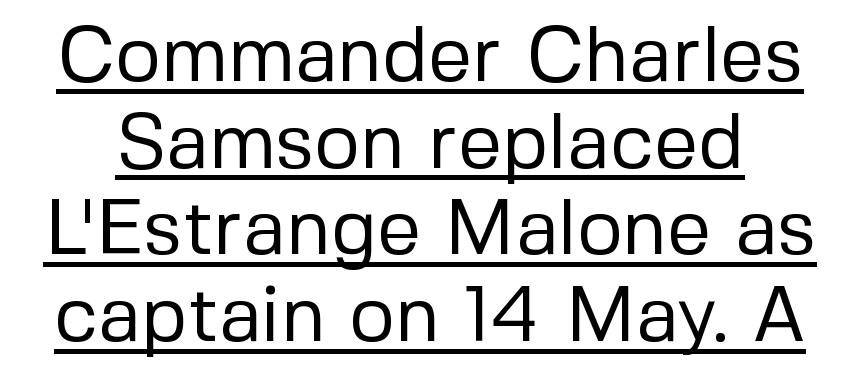
Q: Is the text bold? A: No.
Q: Is the text italic (slanted)? A: No, it is upright.
Q: Is the typeface a serif or a sans-serif typeface? A: Sans-serif.
Q: Is the text underlined? A: Yes.
Q: Is the spacing between letters normal or unusually wide? A: Normal.
Q: Is the spacing between lines tight, normal or loose? A: Tight.
Q: Width (condensed, normal, or wide)? A: Normal.
Q: Stroke contrast? A: Low.
Q: x-height? A: Medium.
Q: Monospaced? A: No.
